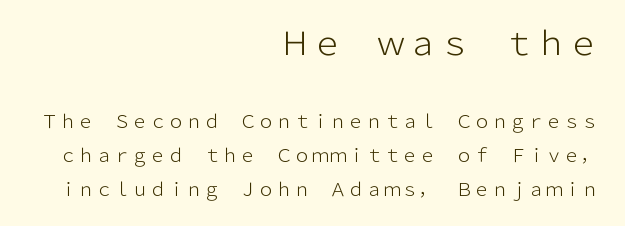
Note: larger setting up top, smaller setting below. Looks like regular typesetting: each glyph gets only the width it needs. Teacher's note: observe the even right margin — that is flush-right alignment. The area under the type is left untouched.
